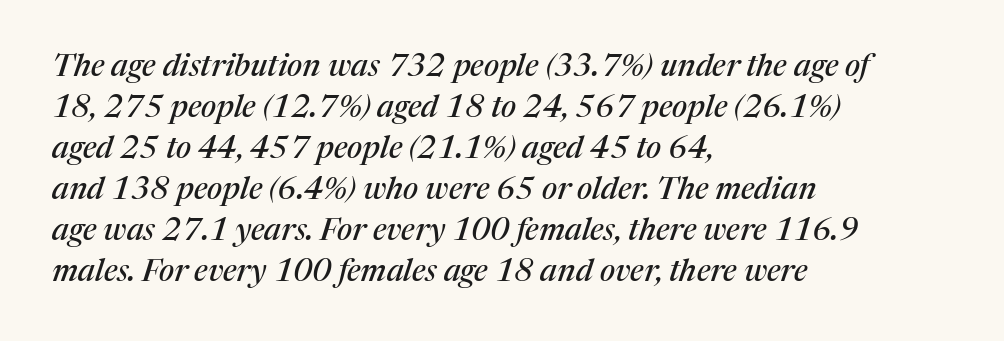
The line-height multiplier appears to be the usual default. Emphasis-style slanted type is in use. How are the letters spaced? Ordinarily, with no added tracking. Looks like regular typesetting: each glyph gets only the width it needs.
